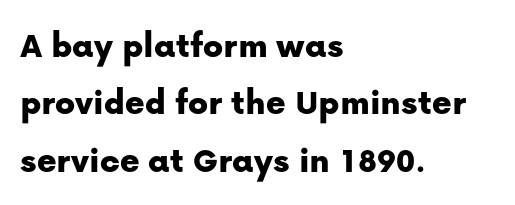
The image shows 37 px sans-serif type, upright; set left-aligned, normal line spacing (1.55x), normal letter spacing, not underlined; low stroke contrast and a medium x-height.
